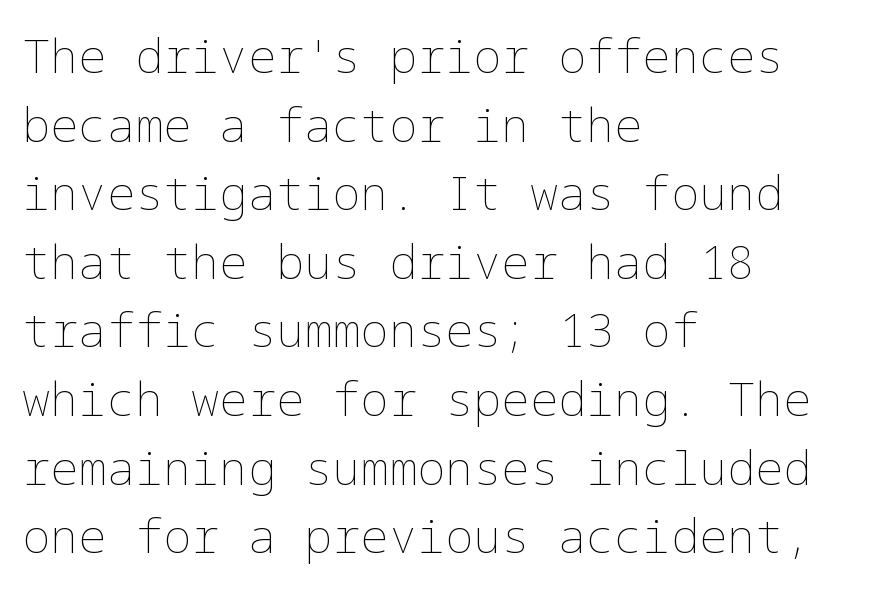
Words float on clear page, feet unadorned. No letter is thick-stroked: the sample isn't bold. Observe the ordinary spacing: letters are neighbours, not strangers. The font's upright variant was chosen for this text.
